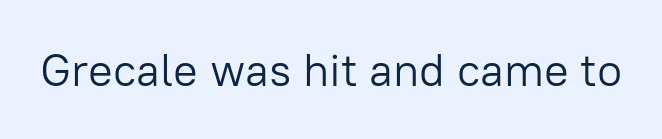
The letters advance in unequal steps, a hallmark of proportional type. Weight: regular or lighter. To sum up the face: it is a sans, with no serifs. Honestly, the letter spacing is just normal — you wouldn't notice it.
